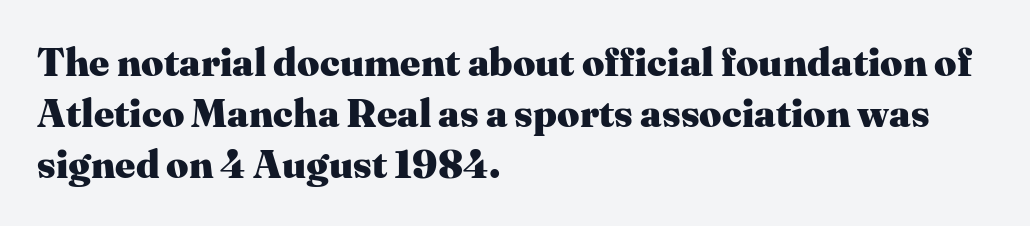
Q: Is the text bold? A: Yes.
Q: Is the text italic (slanted)? A: No, it is upright.
Q: Is the typeface a serif or a sans-serif typeface? A: Serif.
Q: Is the text underlined? A: No.
Q: How is the paragraph aligned? A: Left-aligned.
Q: Is the spacing between letters normal or unusually wide? A: Normal.
Q: Is the spacing between lines tight, normal or loose? A: Normal.
Q: Width (condensed, normal, or wide)? A: Normal.
Q: Stroke contrast? A: Medium.
Q: x-height? A: Medium.
Q: Monospaced? A: No.
